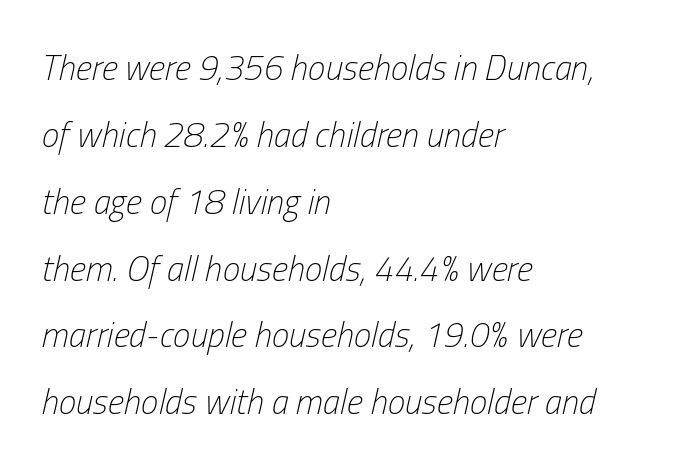
{"italic": "yes", "lean": "right", "slant_degrees": 13, "bold": "no", "weight": "light", "width": "condensed", "stroke_contrast": "low", "x_height": "medium", "monospaced": "no", "underline": "no", "align": "left", "line_spacing": "loose", "line_spacing_ratio": 1.91, "letter_spacing": "normal", "letter_spacing_em": 0.0, "glyph_px": 35}
